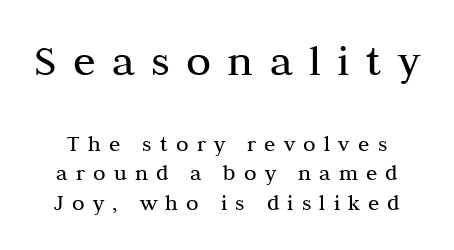
Q: Is the text bold? A: No.
Q: Is the text italic (slanted)? A: No, it is upright.
Q: Is the typeface a serif or a sans-serif typeface? A: Serif.
Q: Is the text underlined? A: No.
Q: Is the spacing between letters normal or unusually wide? A: Unusually wide.
Q: Is the spacing between lines tight, normal or loose? A: Normal.
Q: Which block of text is set in a larger size, the first (top) or the second (bottom)? A: The first (top) one.
Q: Width (condensed, normal, or wide)? A: Normal.
Q: Stroke contrast? A: Medium.
Q: x-height? A: Medium.
Q: Monospaced? A: No.
